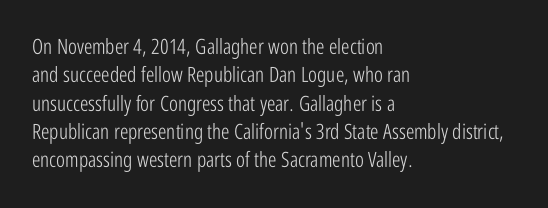
Evenly set lines give the paragraph a standard silhouette. Students, note that the glyphs here touch the page at normal intervals. In terms of posture, this sample is upright. Typeset ragged right — the left edge is the straight one.
